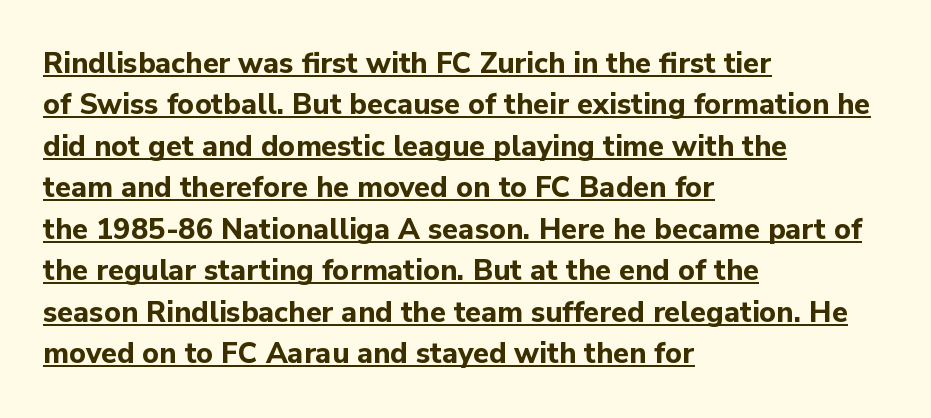
{"serif": "no", "italic": "no", "bold": "yes", "weight": "bold", "width": "normal", "stroke_contrast": "low", "x_height": "medium", "monospaced": "no", "underline": "yes", "align": "left", "line_spacing": "normal", "line_spacing_ratio": 1.43, "letter_spacing": "normal", "letter_spacing_em": 0.0, "glyph_px": 29}
